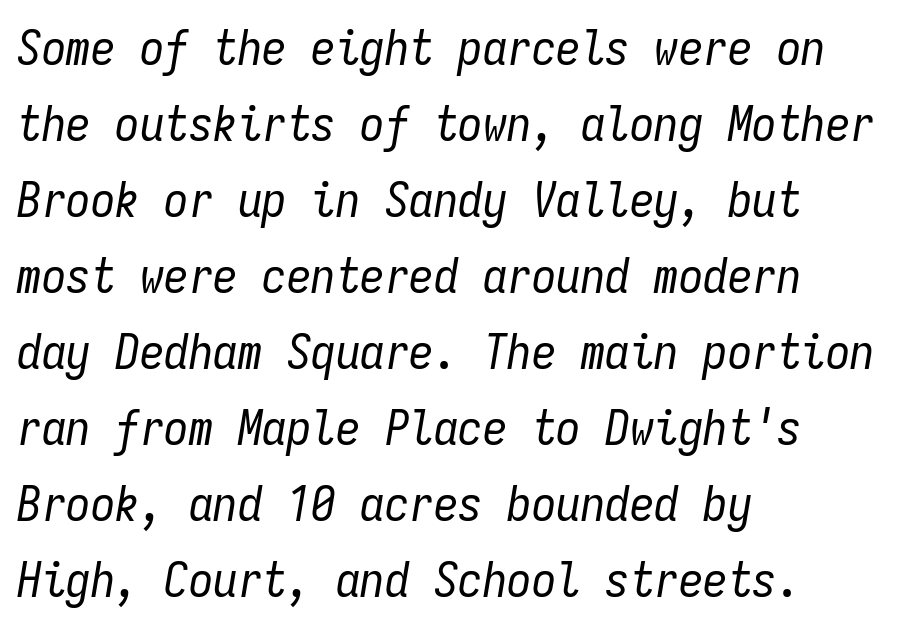
Q: Is the text bold? A: No.
Q: Is the text italic (slanted)? A: Yes, it leans right by about 9 degrees.
Q: Is the text underlined? A: No.
Q: How is the paragraph aligned? A: Left-aligned.
Q: Is the spacing between letters normal or unusually wide? A: Normal.
Q: Is the spacing between lines tight, normal or loose? A: Normal.
Q: Width (condensed, normal, or wide)? A: Condensed.
Q: Stroke contrast? A: Low.
Q: x-height? A: Medium.
Q: Monospaced? A: Yes.
